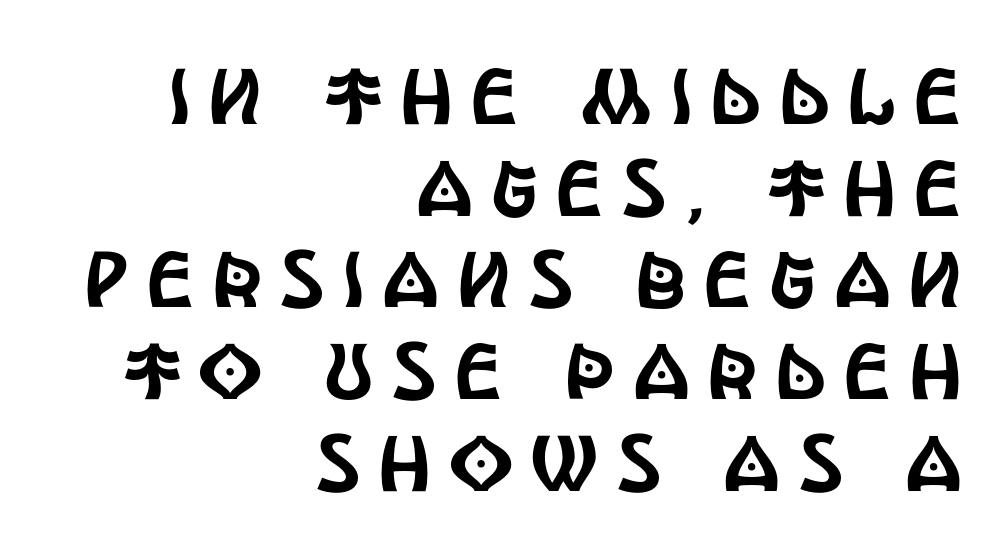
{"serif": "no", "italic": "no", "width": "condensed", "x_height": "large", "monospaced": "no", "underline": "no", "align": "right", "line_spacing_ratio": 1.16, "letter_spacing": "wide", "letter_spacing_em": 0.22, "glyph_px": 79}
